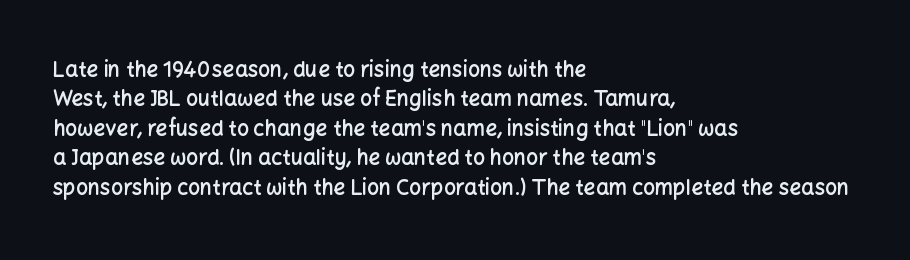
{"italic": "no", "bold": "semi", "underline": "no", "align": "left", "line_spacing": "normal", "line_spacing_ratio": 1.4, "letter_spacing": "normal", "letter_spacing_em": 0.0, "glyph_px": 21}
